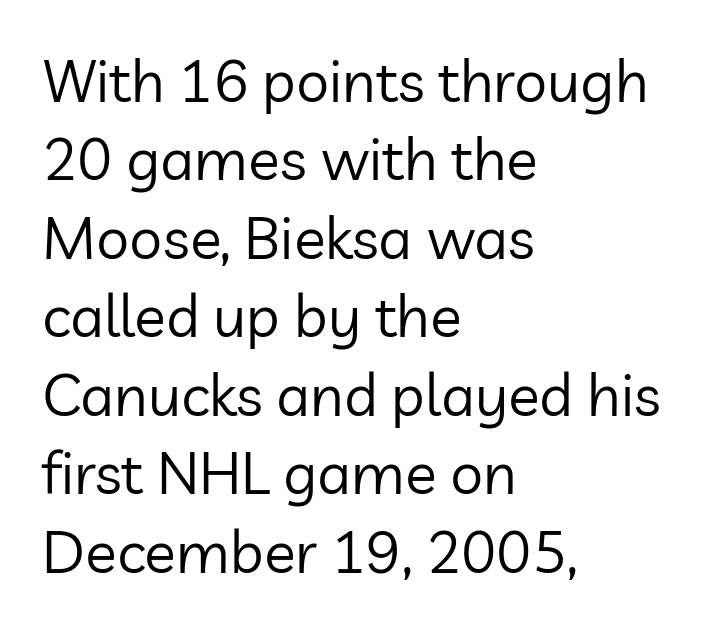
Unlike italic type, these characters show no tilt at all. Classification — sans serif. Which margin do the lines hug? The left one — the right edge is uneven. Character widths vary here, with narrow letters taking less room than wide ones.
